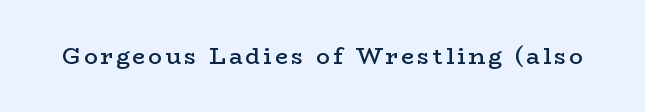
Q: Is the text bold? A: Semi-bold.
Q: Is the text italic (slanted)? A: No, it is upright.
Q: Is the text underlined? A: No.
